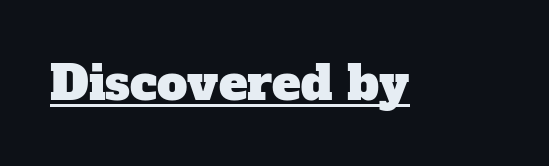
Inter-character spacing is left at the font's built-in metrics. The face used here is proportionally spaced, like ordinary book or web type. This is serif lettering, the kind often seen in printed books. The face used here appears with an underline applied.
